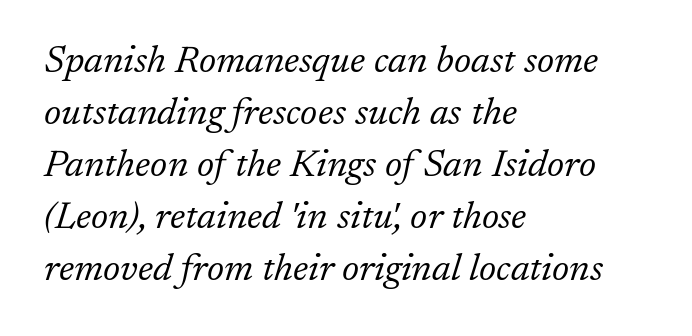
The gap between lines stays unmarked. When letters slant like this, we call the style italic. The passage shown is typed in a proportional face where columns would drift. How would I describe the line gaps? Plain and ordinary.
